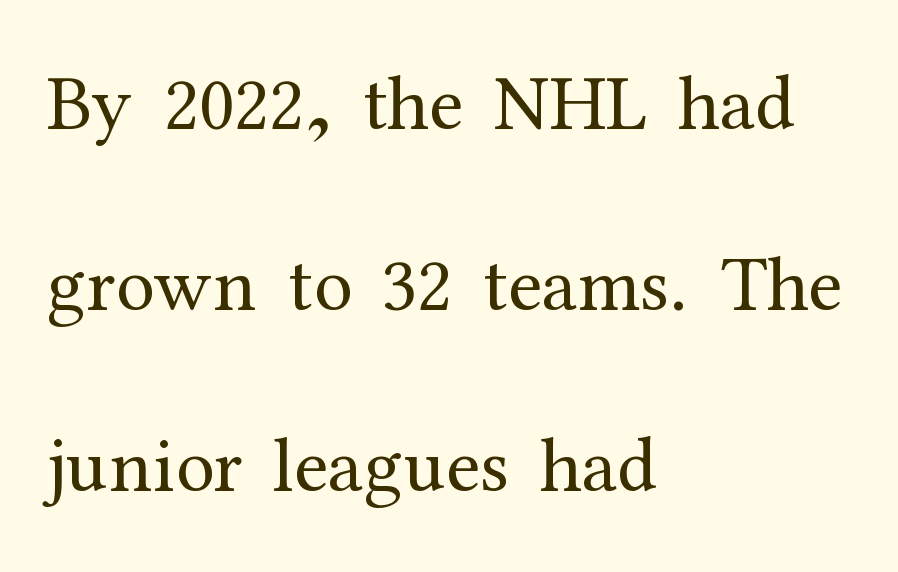
The image shows 78 px regular-weight serif type, upright; set left-aligned, loose line spacing (2.32x), normal letter spacing, not underlined; medium stroke contrast and a medium x-height.
